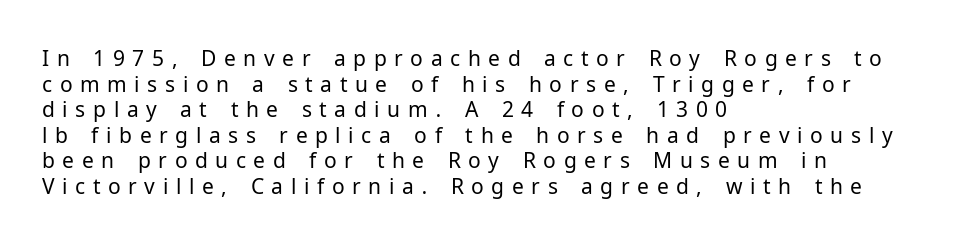
The image shows 21 px text type, upright; set left-aligned, line spacing 1.22x, unusually wide letter spacing (+0.36 em), not underlined.
